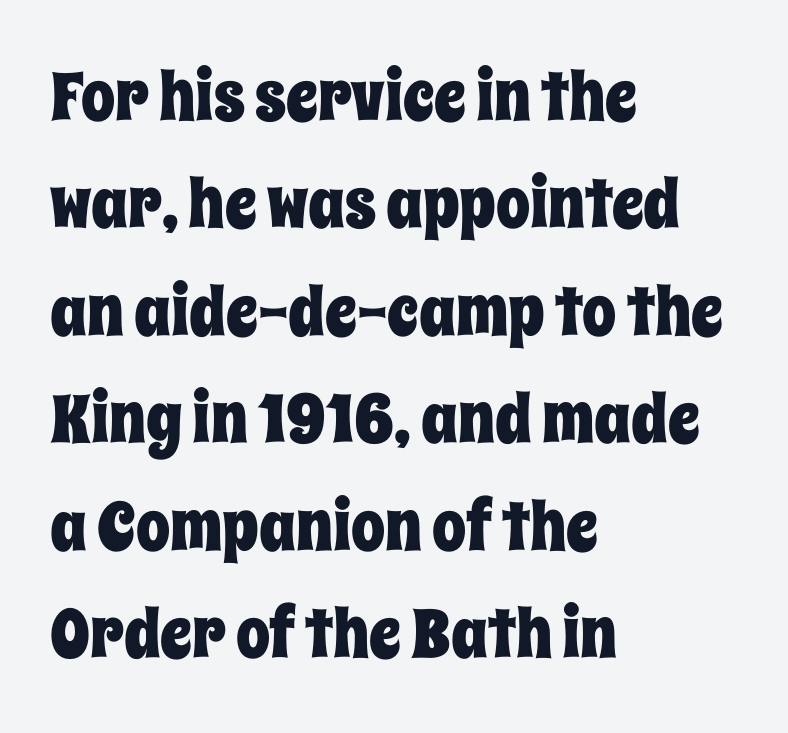
Q: Is the text italic (slanted)? A: No, it is upright.
Q: Is the text underlined? A: No.
Q: How is the paragraph aligned? A: Left-aligned.
Q: Is the spacing between letters normal or unusually wide? A: Normal.
Q: Is the spacing between lines tight, normal or loose? A: Normal.
Q: Width (condensed, normal, or wide)? A: Condensed.
Q: Stroke contrast? A: Low.
Q: x-height? A: Large.
Q: Monospaced? A: No.
